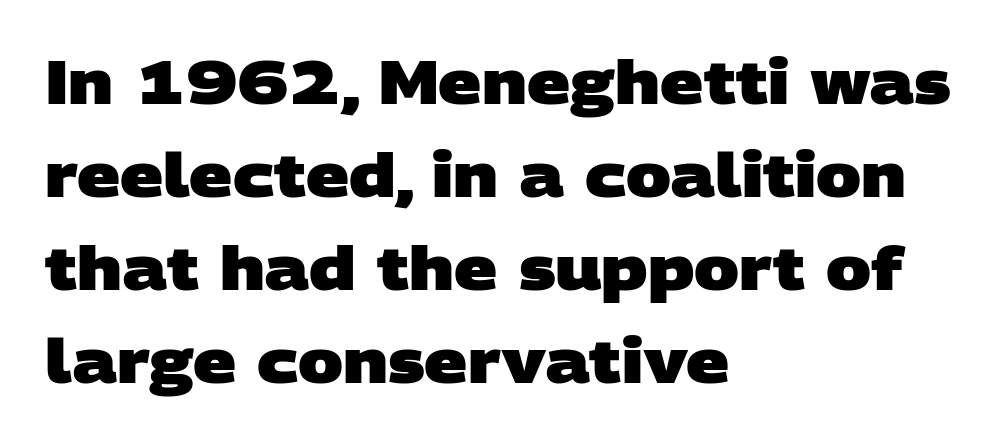
{"serif": "no", "bold": "yes", "weight": "heavy", "width": "wide", "stroke_contrast": "low", "x_height": "large", "monospaced": "no", "underline": "no", "align": "left", "line_spacing": "normal", "line_spacing_ratio": 1.55, "letter_spacing": "normal", "letter_spacing_em": 0.0, "glyph_px": 60}
